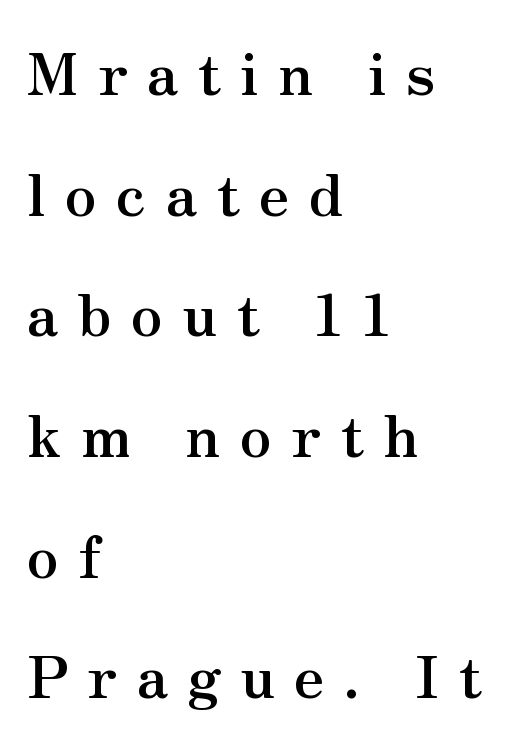
The image shows 58 px semibold serif type, upright; set left-aligned, loose line spacing (2.08x), unusually wide letter spacing (+0.33 em), not underlined; medium stroke contrast and a small x-height.
